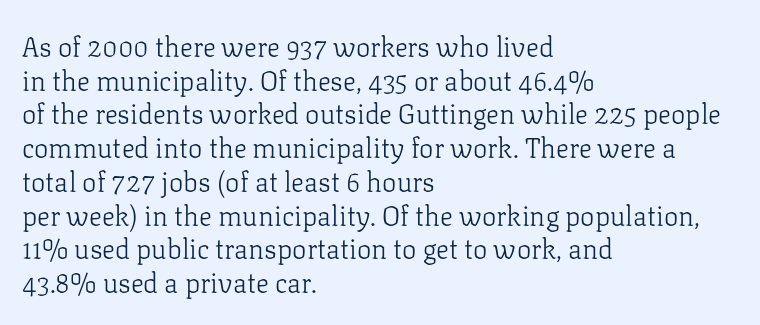
Q: Is the text bold? A: No.
Q: Is the text italic (slanted)? A: No, it is upright.
Q: Is the text underlined? A: No.
Q: How is the paragraph aligned? A: Left-aligned.
Q: Is the spacing between letters normal or unusually wide? A: Normal.
Q: Is the spacing between lines tight, normal or loose? A: Normal.
